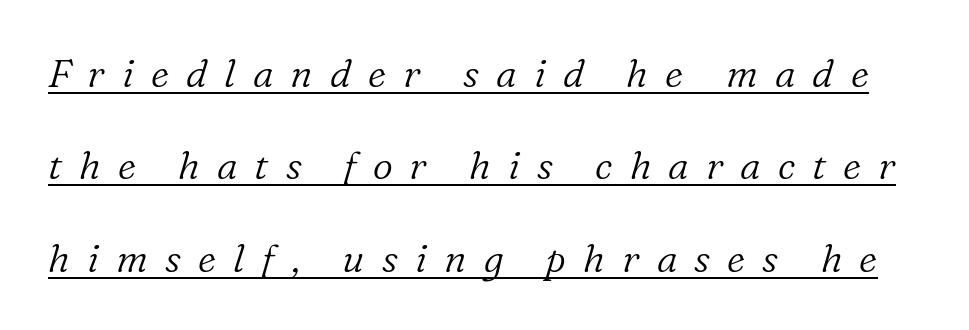
The image shows 39 px light serif type, italic (leaning right); set loose line spacing (2.37x), unusually wide letter spacing (+0.44 em), underlined; low stroke contrast and a medium x-height.
